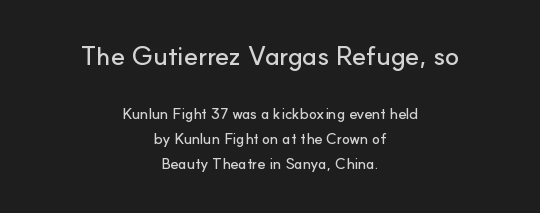
How are the letters spaced? Ordinarily, with no added tracking. If you drew a line through each stem, it would be perfectly vertical. These lines sit exactly where default settings would place them. Does the copy run flush right? No — it is centered line by line.
